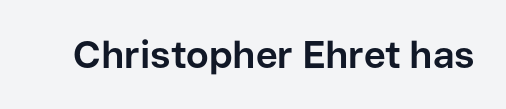
Q: Is the text bold? A: Yes.
Q: Is the text italic (slanted)? A: No, it is upright.
Q: Is the typeface a serif or a sans-serif typeface? A: Sans-serif.
Q: Is the text underlined? A: No.
Q: Is the spacing between letters normal or unusually wide? A: Normal.
Q: Width (condensed, normal, or wide)? A: Normal.
Q: Stroke contrast? A: Low.
Q: x-height? A: Medium.
Q: Monospaced? A: No.
